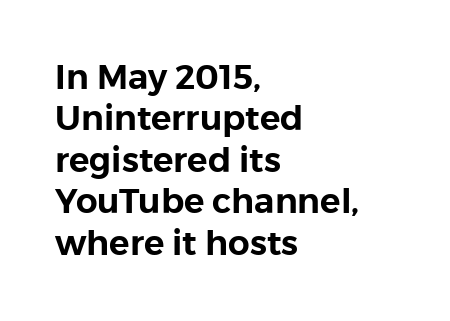
Q: Is the text italic (slanted)? A: No, it is upright.
Q: Is the typeface a serif or a sans-serif typeface? A: Sans-serif.
Q: Is the text underlined? A: No.
Q: How is the paragraph aligned? A: Left-aligned.
Q: Is the spacing between letters normal or unusually wide? A: Normal.
Q: Width (condensed, normal, or wide)? A: Normal.
Q: Stroke contrast? A: Low.
Q: x-height? A: Medium.
Q: Monospaced? A: No.
